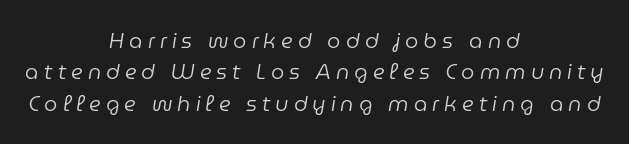
Q: Is the text bold? A: No.
Q: Is the text italic (slanted)? A: Yes, it leans right by about 9 degrees.
Q: Is the text underlined? A: No.
Q: How is the paragraph aligned? A: Centered.
Q: Is the spacing between letters normal or unusually wide? A: Unusually wide.
Q: Is the spacing between lines tight, normal or loose? A: Normal.
